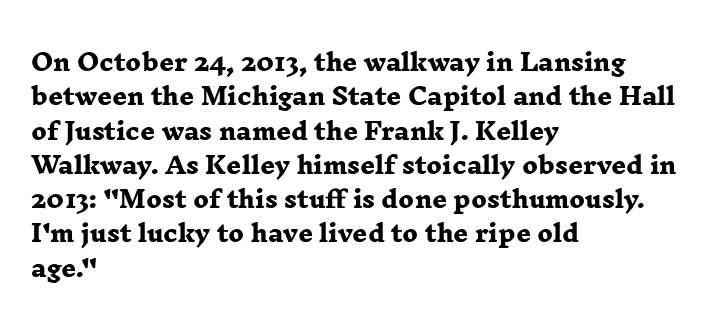
Spacing between characters is what you'd get straight out of the box. This sample is left-justified, so line endings fall wherever the words run out. Honestly, there is no underline to notice here at all. This is heavy type, rendered in bold. Line spacing here is normal.
